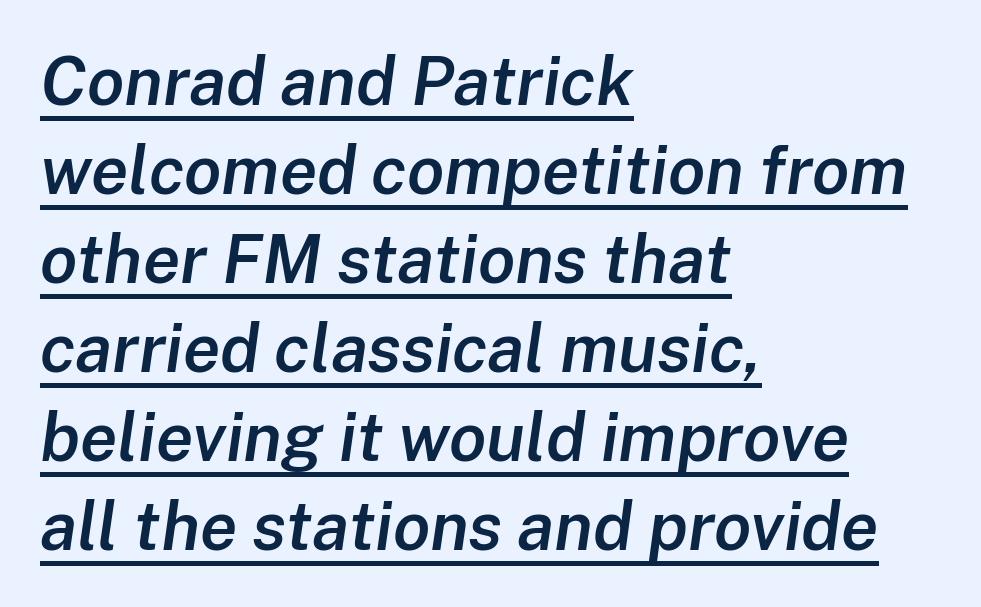
The image shows 68 px semibold type, italic (leaning right); set left-aligned, normal line spacing (1.31x), normal letter spacing, underlined; low stroke contrast and a medium x-height.
